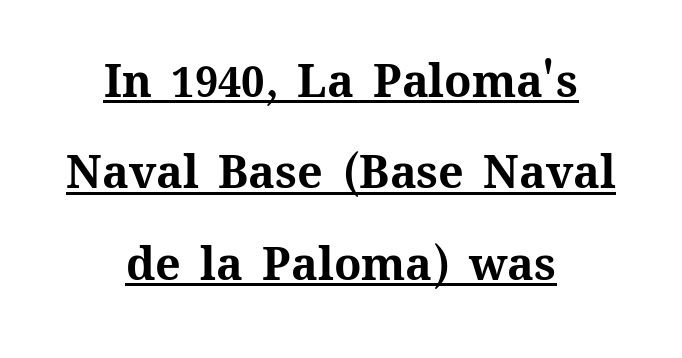
Q: Is the text bold? A: Yes.
Q: Is the text italic (slanted)? A: No, it is upright.
Q: Is the text underlined? A: Yes.
Q: How is the paragraph aligned? A: Centered.
Q: Is the spacing between letters normal or unusually wide? A: Normal.
Q: Is the spacing between lines tight, normal or loose? A: Loose.
Q: Width (condensed, normal, or wide)? A: Normal.
Q: Stroke contrast? A: Medium.
Q: x-height? A: Medium.
Q: Monospaced? A: No.
